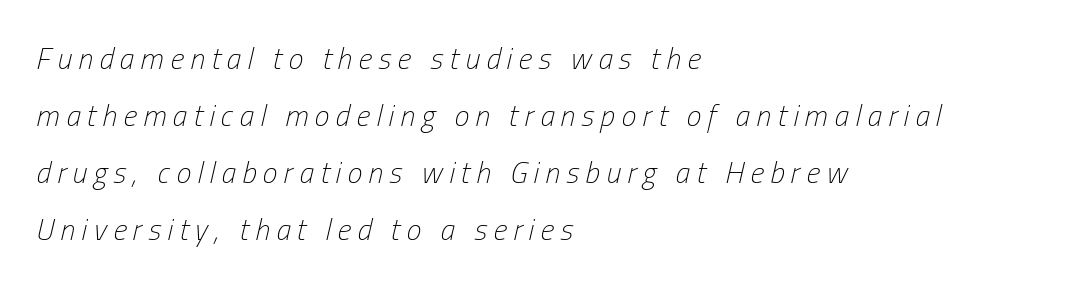
Q: Is the text bold? A: No.
Q: Is the text italic (slanted)? A: Yes, it leans right by about 13 degrees.
Q: Is the text underlined? A: No.
Q: How is the paragraph aligned? A: Left-aligned.
Q: Is the spacing between letters normal or unusually wide? A: Unusually wide.
Q: Is the spacing between lines tight, normal or loose? A: Loose.
Q: Width (condensed, normal, or wide)? A: Condensed.
Q: Stroke contrast? A: Low.
Q: x-height? A: Medium.
Q: Monospaced? A: No.
